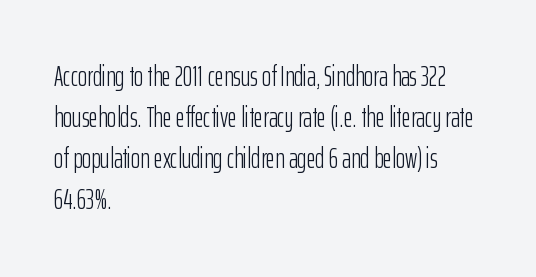
Tracking here is standard; glyphs follow each other at the usual distance. The foot of each line stays bare and open. The typesetter chose a ragged-right arrangement here. This sample keeps an unexceptional amount of space between lines. These glyphs show unthickened strokes, regular width or finer. This rendering employs a face without finishing strokes, i.e., a sans-serif.
